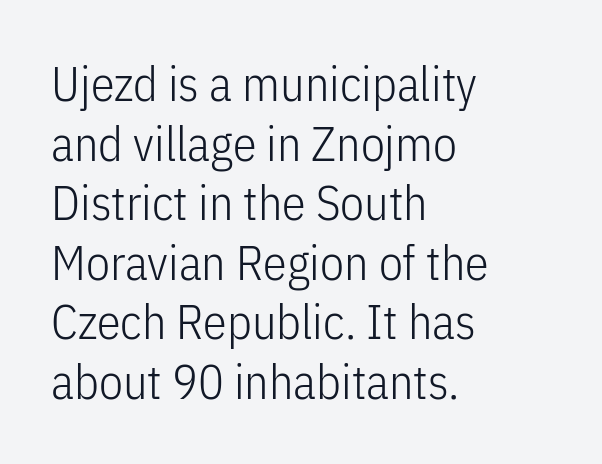
{"serif": "no", "italic": "no", "bold": "no", "weight": "light", "width": "condensed", "stroke_contrast": "low", "x_height": "medium", "monospaced": "no", "underline": "no", "align": "left", "line_spacing_ratio": 1.24, "letter_spacing": "normal", "letter_spacing_em": 0.0, "glyph_px": 48}
